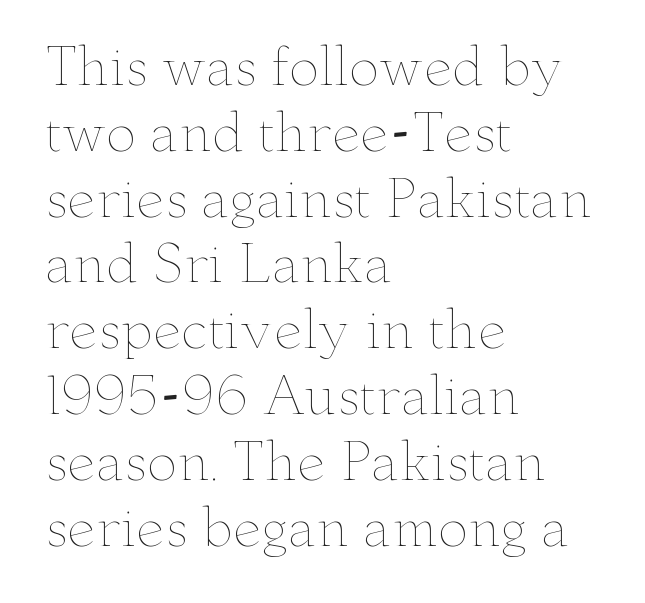
The image shows 51 px thin, wide type, upright; set left-aligned, normal line spacing (1.29x), normal letter spacing, not underlined; low stroke contrast and a small x-height.
